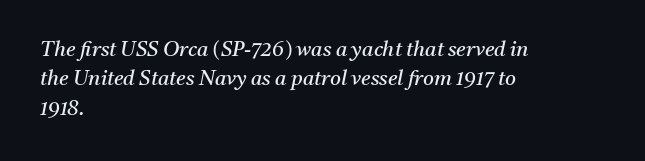
Caption: standard tracking, unaltered. Notice how the passage keeps a crisp vertical edge on the left only. Underlining? Definitely not there. Quick note: italic. Stems here are at most as thick as an everyday book face.
